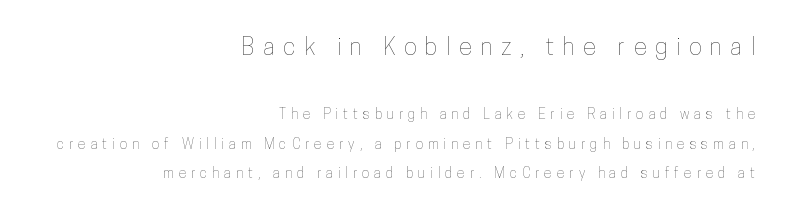
Q: Is the text italic (slanted)? A: No, it is upright.
Q: Is the text underlined? A: No.
Q: How is the paragraph aligned? A: Right-aligned.
Q: Is the spacing between letters normal or unusually wide? A: Unusually wide.
Q: Is the spacing between lines tight, normal or loose? A: Loose.
Q: Which block of text is set in a larger size, the first (top) or the second (bottom)? A: The first (top) one.
